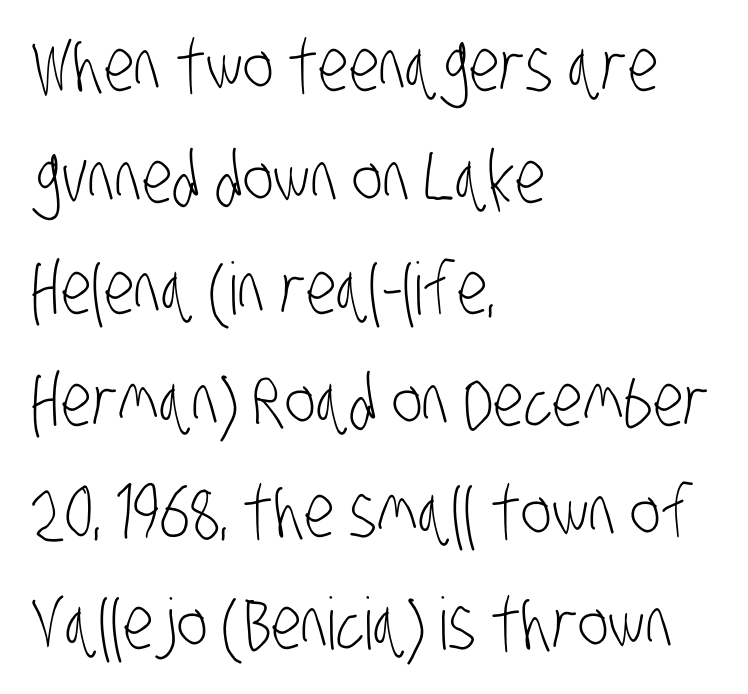
{"serif": "no", "bold": "no", "weight": "light", "width": "condensed", "stroke_contrast": "low", "x_height": "large", "monospaced": "no", "underline": "no", "align": "left", "line_spacing": "normal", "line_spacing_ratio": 1.55, "letter_spacing": "normal", "letter_spacing_em": 0.0, "glyph_px": 72}
